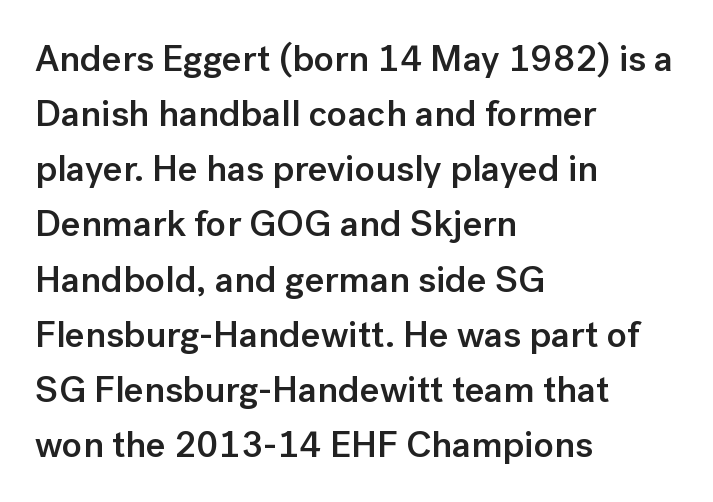
The image shows 37 px semibold sans-serif type, upright; set left-aligned, normal line spacing (1.49x), normal letter spacing, not underlined; low stroke contrast and a medium x-height.
